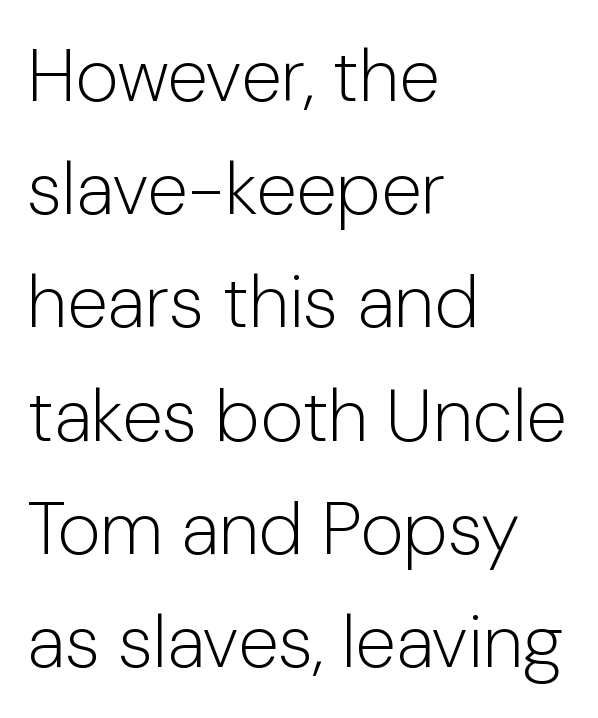
The image shows 74 px light sans-serif type, upright; set left-aligned, normal line spacing (1.53x), normal letter spacing, not underlined; low stroke contrast and a medium x-height.
